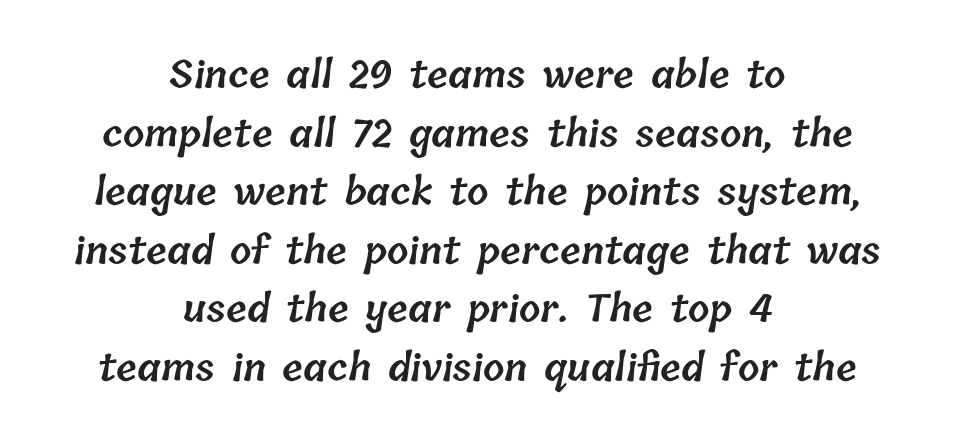
The image shows 38 px semibold type; set centered, normal line spacing (1.54x), normal letter spacing, not underlined; low stroke contrast and a medium x-height.
